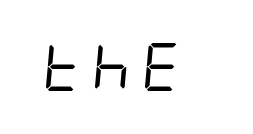
Italic: yes, the glyphs are oblique. Weight class: somewhere from thin through regular. These lines have a slow, spaced-out rhythm from letter to letter. The passage shown is not underscored anywhere.
